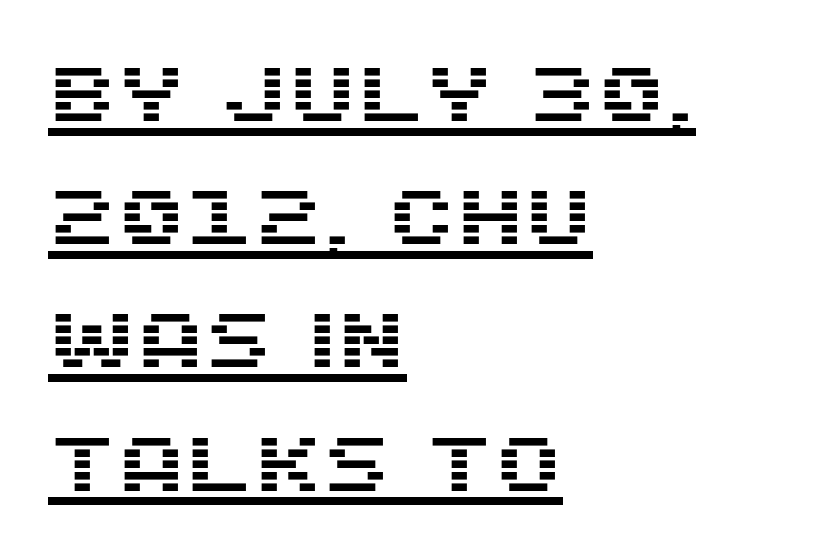
The image shows 78 px sans-serif type, upright; set left-aligned, normal line spacing (1.58x), normal letter spacing, underlined; medium stroke contrast and a large x-height.
